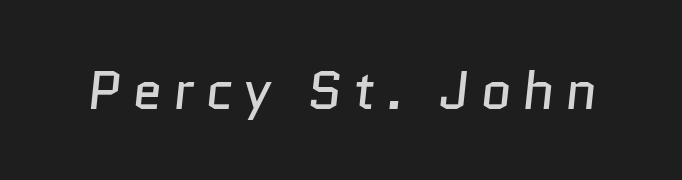
The image shows 54 px regular-weight sans-serif type; set unusually wide letter spacing (+0.2 em), not underlined; low stroke contrast and a medium x-height.
